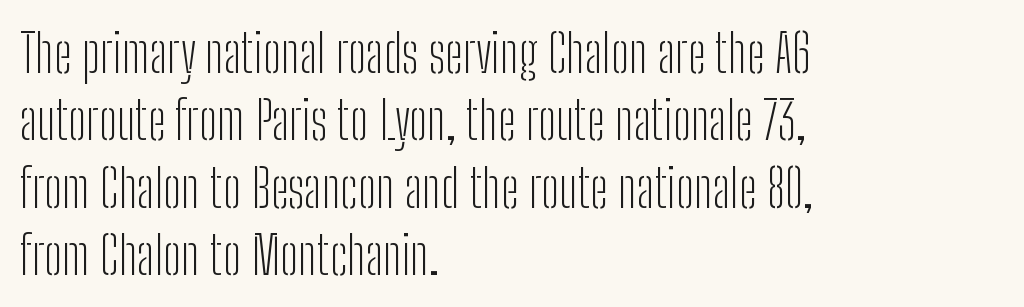
{"serif": "no", "italic": "no", "bold": "no", "weight": "light", "width": "condensed", "stroke_contrast": "low", "x_height": "medium", "monospaced": "no", "underline": "no", "align": "left", "line_spacing": "normal", "line_spacing_ratio": 1.27, "letter_spacing": "normal", "letter_spacing_em": 0.0, "glyph_px": 53}
